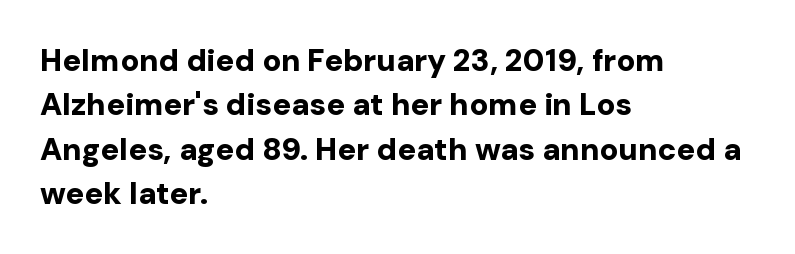
Q: Is the text bold? A: Yes.
Q: Is the text italic (slanted)? A: No, it is upright.
Q: Is the typeface a serif or a sans-serif typeface? A: Sans-serif.
Q: Is the text underlined? A: No.
Q: How is the paragraph aligned? A: Left-aligned.
Q: Is the spacing between letters normal or unusually wide? A: Normal.
Q: Is the spacing between lines tight, normal or loose? A: Normal.
Q: Width (condensed, normal, or wide)? A: Normal.
Q: Stroke contrast? A: Low.
Q: x-height? A: Medium.
Q: Monospaced? A: No.
